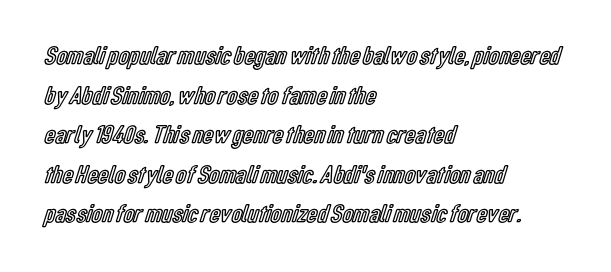
Q: Is the text italic (slanted)? A: Yes.
Q: Is the text underlined? A: No.
Q: How is the paragraph aligned? A: Left-aligned.
Q: Is the spacing between letters normal or unusually wide? A: Normal.
Q: Is the spacing between lines tight, normal or loose? A: Normal.
